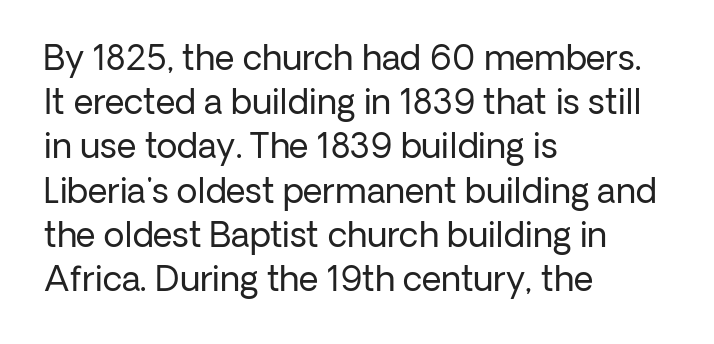
Q: Is the text bold? A: No.
Q: Is the text italic (slanted)? A: No, it is upright.
Q: Is the typeface a serif or a sans-serif typeface? A: Sans-serif.
Q: Is the text underlined? A: No.
Q: How is the paragraph aligned? A: Left-aligned.
Q: Is the spacing between letters normal or unusually wide? A: Normal.
Q: Is the spacing between lines tight, normal or loose? A: Normal.
Q: Width (condensed, normal, or wide)? A: Normal.
Q: Stroke contrast? A: Low.
Q: x-height? A: Medium.
Q: Monospaced? A: No.
